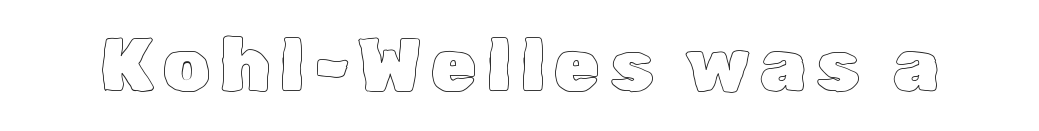
Q: Is the text italic (slanted)? A: No, it is upright.
Q: Is the text underlined? A: No.
Q: Width (condensed, normal, or wide)? A: Normal.
Q: x-height? A: Medium.
Q: Monospaced? A: No.
